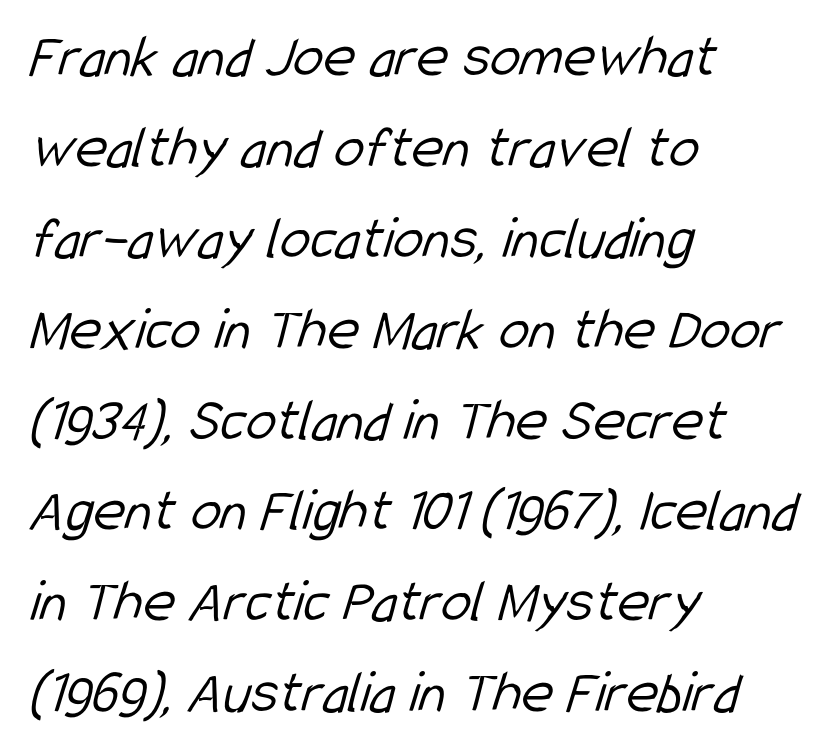
{"serif": "no", "bold": "no", "weight": "light", "width": "condensed", "stroke_contrast": "low", "x_height": "medium", "monospaced": "no", "underline": "no", "align": "left", "line_spacing": "normal", "line_spacing_ratio": 1.49, "letter_spacing": "normal", "letter_spacing_em": 0.0, "glyph_px": 61}
